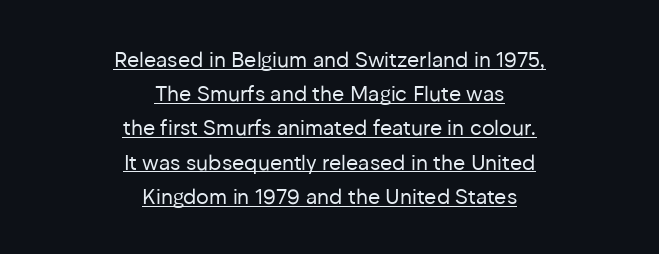
Q: Is the text bold? A: No.
Q: Is the text italic (slanted)? A: No, it is upright.
Q: Is the text underlined? A: Yes.
Q: How is the paragraph aligned? A: Centered.
Q: Is the spacing between letters normal or unusually wide? A: Normal.
Q: Is the spacing between lines tight, normal or loose? A: Normal.
